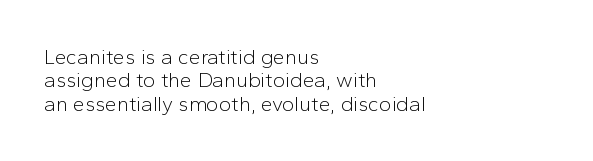
The image shows 21 px text type, upright; set left-aligned, tight line spacing (1.11x), normal letter spacing, not underlined.
